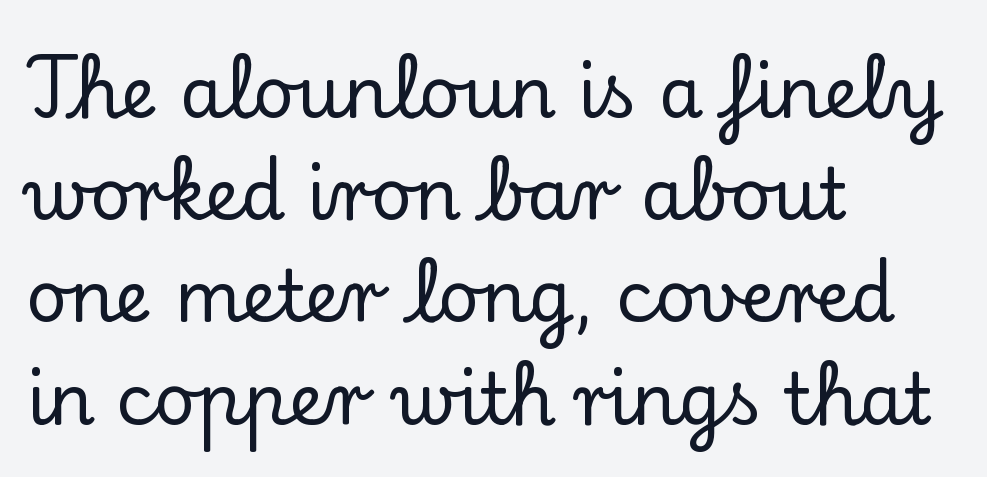
The image shows 71 px serif type, upright; set left-aligned, normal line spacing (1.44x), normal letter spacing, not underlined; low stroke contrast and a small x-height.
